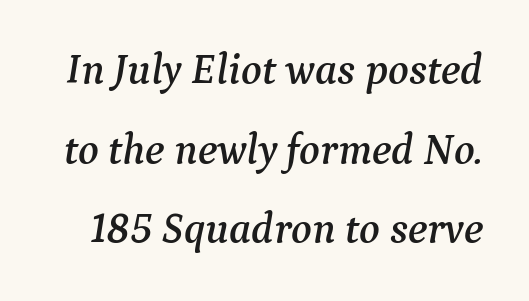
{"serif": "yes", "italic": "yes", "lean": "right", "slant_degrees": 9, "width": "normal", "stroke_contrast": "medium", "x_height": "medium", "monospaced": "no", "underline": "no", "line_spacing_ratio": 1.85, "letter_spacing": "normal", "letter_spacing_em": 0.0, "glyph_px": 43}
